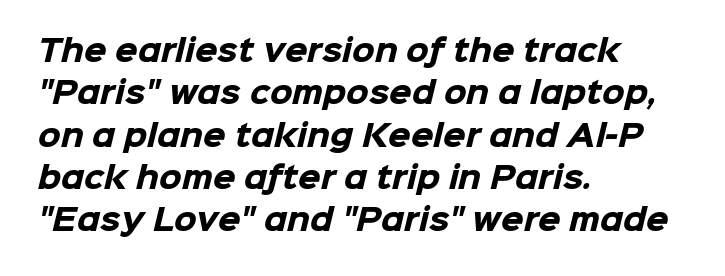
{"serif": "no", "bold": "yes", "weight": "heavy", "width": "normal", "stroke_contrast": "low", "x_height": "medium", "monospaced": "no", "underline": "no", "align": "left", "line_spacing": "normal", "line_spacing_ratio": 1.46, "letter_spacing": "normal", "letter_spacing_em": 0.0, "glyph_px": 29}
